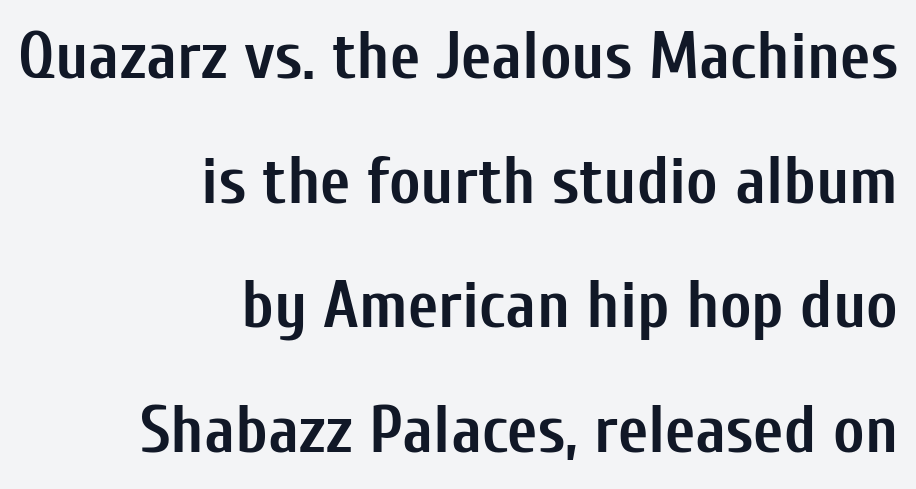
Q: Is the text bold? A: Yes.
Q: Is the text italic (slanted)? A: No, it is upright.
Q: Is the typeface a serif or a sans-serif typeface? A: Sans-serif.
Q: Is the text underlined? A: No.
Q: How is the paragraph aligned? A: Right-aligned.
Q: Is the spacing between letters normal or unusually wide? A: Normal.
Q: Width (condensed, normal, or wide)? A: Condensed.
Q: Stroke contrast? A: Low.
Q: x-height? A: Medium.
Q: Monospaced? A: No.
